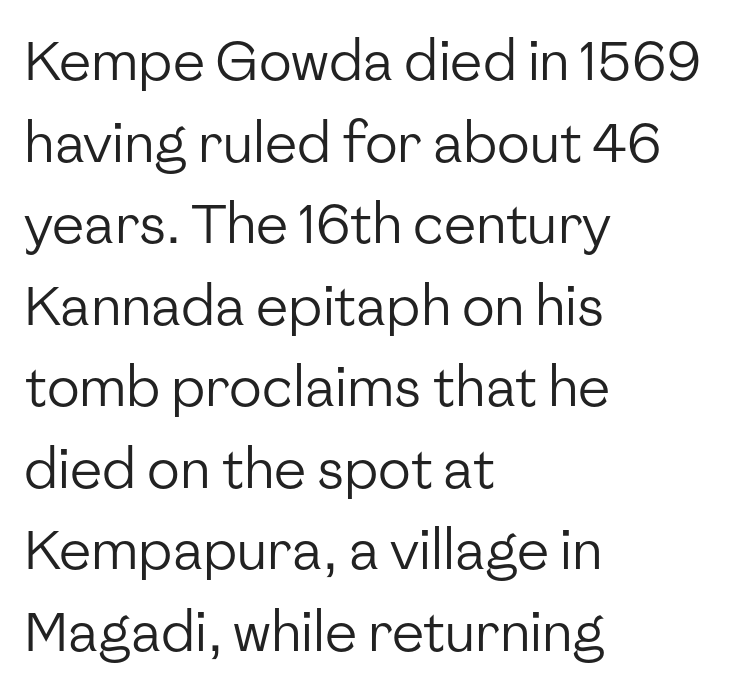
The image shows 54 px regular-weight sans-serif type, upright; set left-aligned, normal line spacing (1.51x), normal letter spacing, not underlined; low stroke contrast and a medium x-height.
